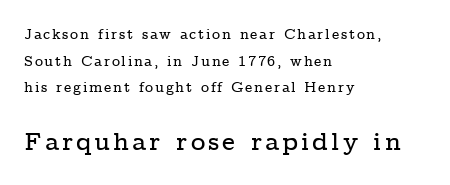
{"italic": "no", "underline": "no", "align": "left", "line_spacing": "loose", "line_spacing_ratio": 1.91, "larger_block": "second", "size_ratio": 1.79, "glyph_px": 25}
